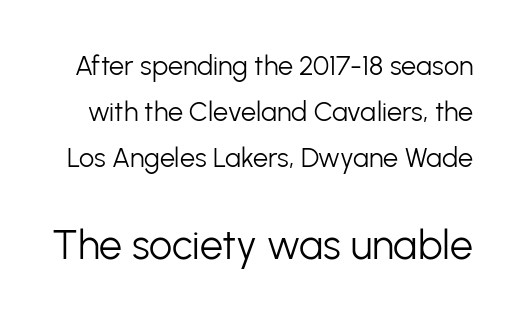
Which chunk is bigger? The second one — the bottom block dwarfs the top. Compared with typical body copy, the letter spacing here is the same. The space directly below the letters is spotless. Classification — sans serif. No italicization has been applied; the sample stays upright.
